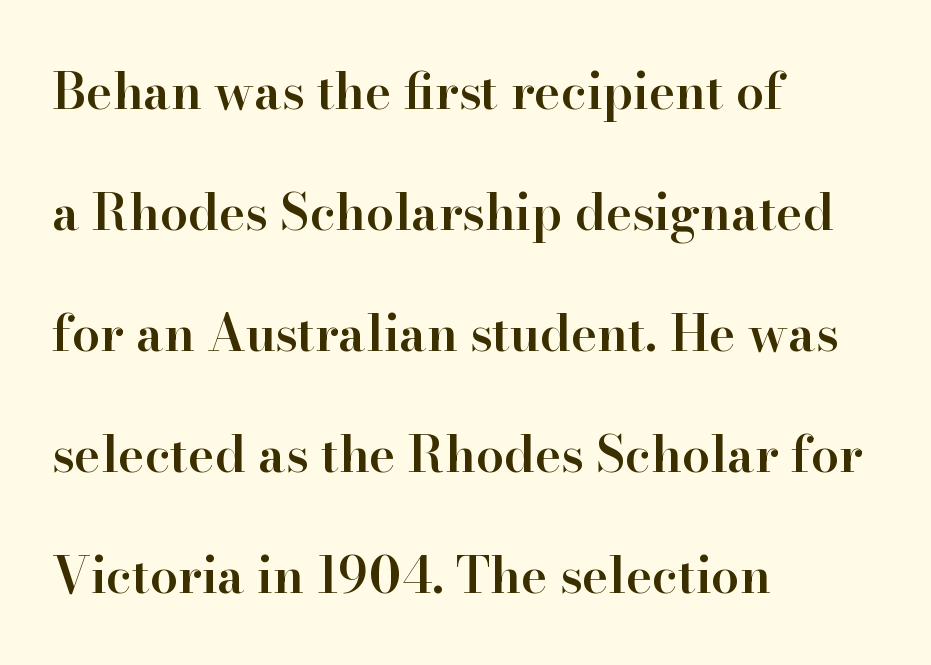
A typesetter would call this leading open, well beyond the default. Look at the tracking — it's just the regular setting, nothing added. Check where the strokes stop: tiny serifs finish them off. Proportional: the letters do not fall into vertical columns. The lettering stays uniformly vertical, giving the passage a roman look.
